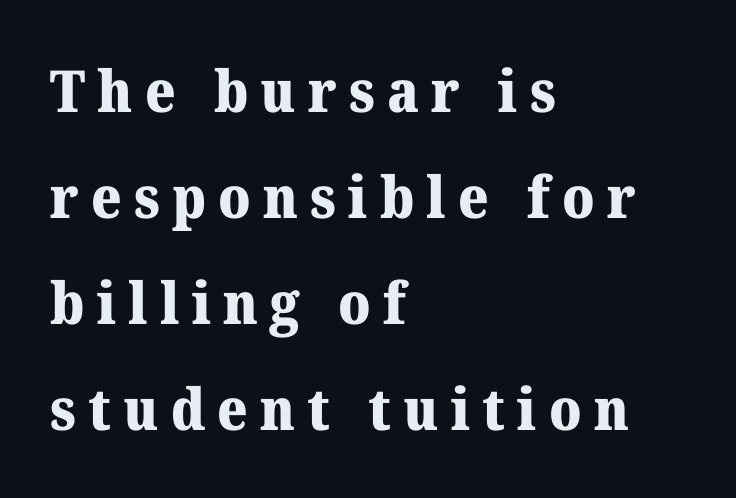
The image shows 58 px heavy serif type, upright; set left-aligned, line spacing 1.83x, unusually wide letter spacing (+0.21 em), not underlined; medium stroke contrast and a medium x-height.
